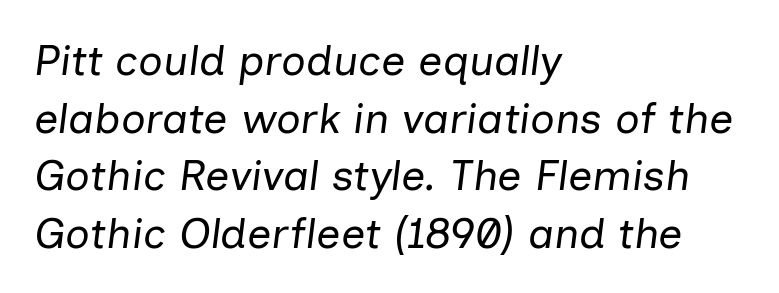
Each row of text sits above clean, open space. Compared with a centered layout, this one pins lines to the left instead. In terms of leading, this rendering sits right in the middle. This sample has the flowing, uneven cadence of proportional lettering. Default kerning and tracking; the words read as compact shapes.
